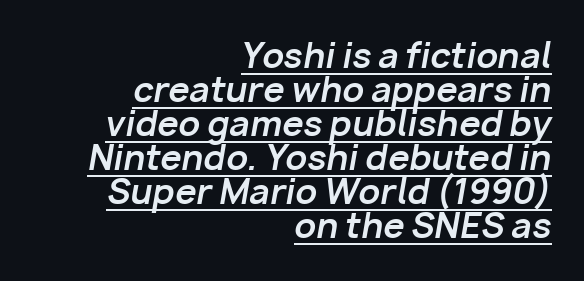
{"italic": "yes", "lean": "right", "slant_degrees": 10, "bold": "yes", "weight": "bold", "width": "normal", "stroke_contrast": "low", "x_height": "medium", "monospaced": "no", "underline": "yes", "align": "right", "line_spacing": "tight", "line_spacing_ratio": 1.0, "letter_spacing": "normal", "letter_spacing_em": 0.0, "glyph_px": 34}
